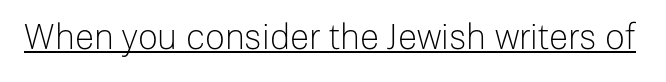
{"serif": "no", "italic": "no", "bold": "no", "weight": "light", "width": "normal", "stroke_contrast": "low", "x_height": "medium", "monospaced": "no", "underline": "yes", "letter_spacing": "normal", "letter_spacing_em": 0.0, "glyph_px": 35}
